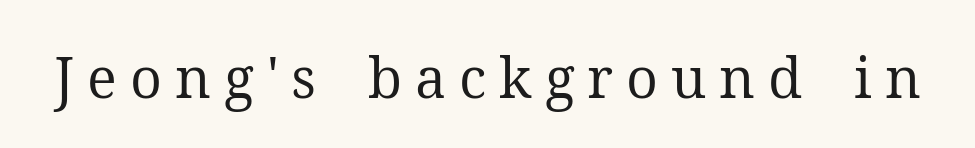
Q: Is the text bold? A: No.
Q: Is the text italic (slanted)? A: No, it is upright.
Q: Is the typeface a serif or a sans-serif typeface? A: Serif.
Q: Is the text underlined? A: No.
Q: Is the spacing between letters normal or unusually wide? A: Unusually wide.
Q: Width (condensed, normal, or wide)? A: Normal.
Q: Stroke contrast? A: Medium.
Q: x-height? A: Medium.
Q: Monospaced? A: No.
